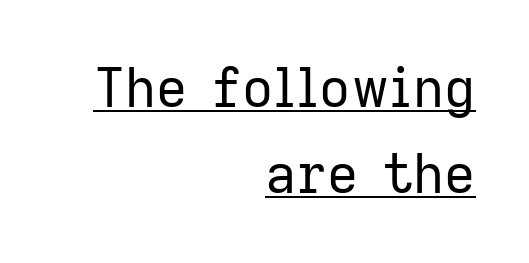
Q: Is the text bold? A: No.
Q: Is the text italic (slanted)? A: No, it is upright.
Q: Is the typeface a serif or a sans-serif typeface? A: Sans-serif.
Q: Is the text underlined? A: Yes.
Q: How is the paragraph aligned? A: Right-aligned.
Q: Is the spacing between letters normal or unusually wide? A: Normal.
Q: Is the spacing between lines tight, normal or loose? A: Normal.
Q: Width (condensed, normal, or wide)? A: Normal.
Q: Stroke contrast? A: Low.
Q: x-height? A: Medium.
Q: Monospaced? A: No.
